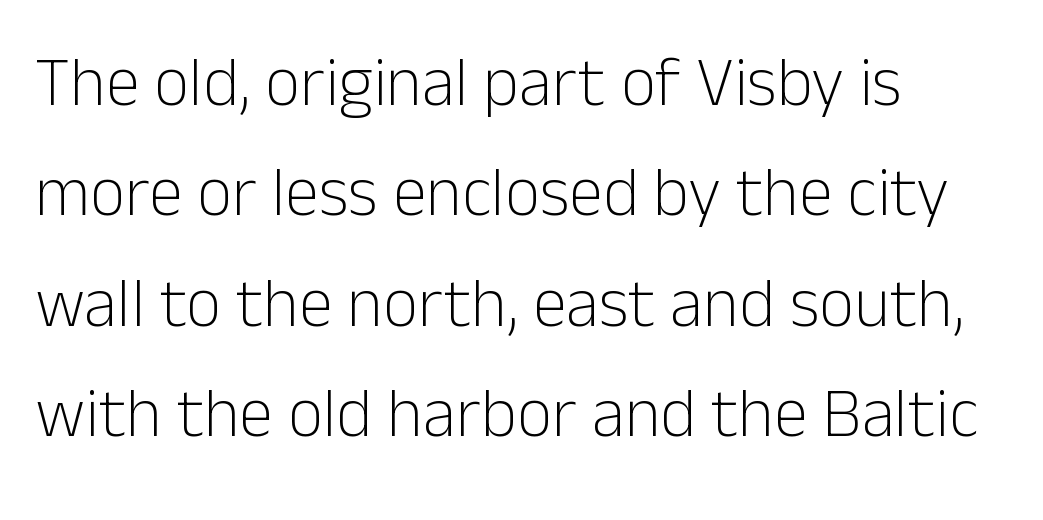
Each line starts at the same left margin while the right side varies. Proportional: the letters do not fall into vertical columns. A typesetter would label this face a sans. The lettering holds an erect, upright posture throughout. The rendering keeps characters at their native spacing. Is the type heavy? It reads as light-to-regular instead.
